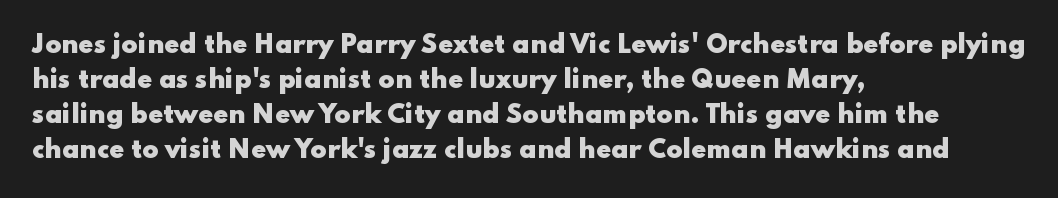
The image shows 24 px bold type, upright; set left-aligned, normal line spacing (1.46x), normal letter spacing, not underlined.
